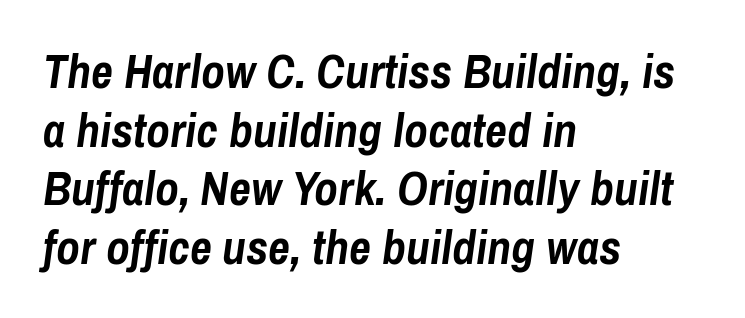
Line beginnings align vertically; line endings do not. Here the designer chose a conventional face with non-uniform glyph widths. Set as a true bold cut, around the 700 mark. Just letters on the line, the space beneath them empty. Yep, that's italic — everything's leaning. The letters sit at their default tracking, neither squeezed nor spread.
